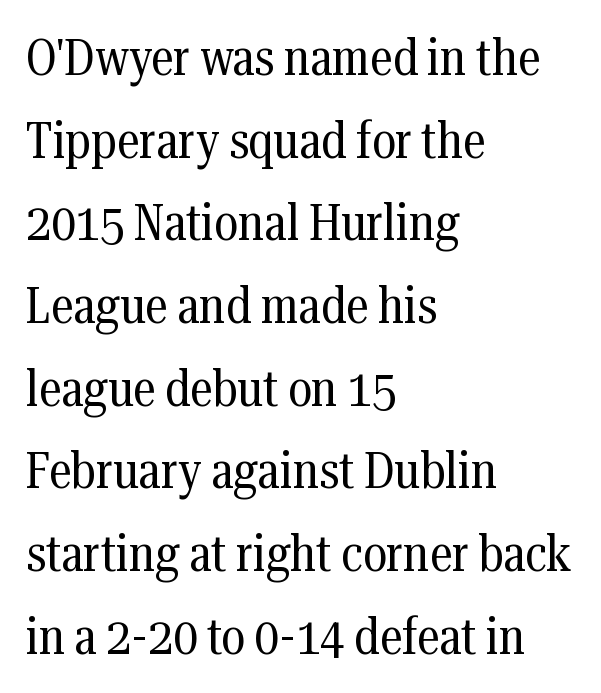
Q: Is the text bold? A: No.
Q: Is the text italic (slanted)? A: No, it is upright.
Q: Is the typeface a serif or a sans-serif typeface? A: Serif.
Q: Is the text underlined? A: No.
Q: How is the paragraph aligned? A: Left-aligned.
Q: Is the spacing between letters normal or unusually wide? A: Normal.
Q: Is the spacing between lines tight, normal or loose? A: Normal.
Q: Width (condensed, normal, or wide)? A: Condensed.
Q: Stroke contrast? A: Medium.
Q: x-height? A: Medium.
Q: Monospaced? A: No.
